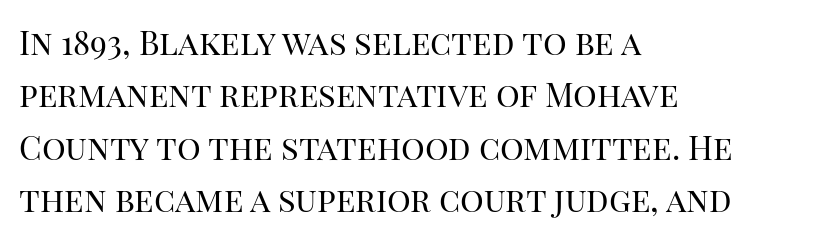
Q: Is the text bold? A: No.
Q: Is the text italic (slanted)? A: No, it is upright.
Q: Is the typeface a serif or a sans-serif typeface? A: Serif.
Q: Is the text underlined? A: No.
Q: How is the paragraph aligned? A: Left-aligned.
Q: Is the spacing between letters normal or unusually wide? A: Normal.
Q: Is the spacing between lines tight, normal or loose? A: Normal.
Q: Width (condensed, normal, or wide)? A: Normal.
Q: Stroke contrast? A: High.
Q: x-height? A: Large.
Q: Monospaced? A: No.
